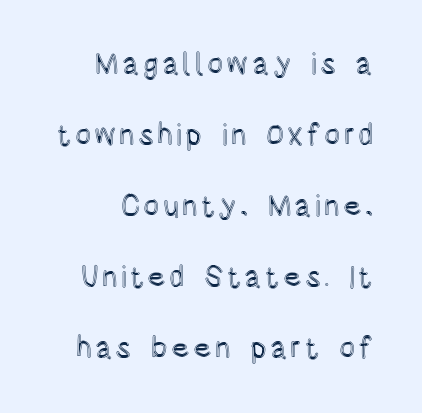
The image shows 30 px condensed type, upright; set loose line spacing (2.37x), not underlined; a large x-height.
